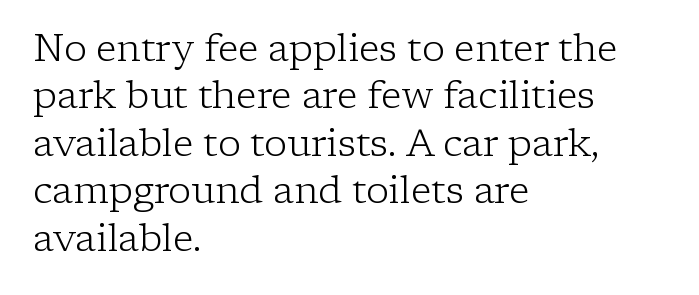
Standard letterfit; no display-style spreading of the glyphs. Underlining? Definitely not there. The letters advance in unequal steps, a hallmark of proportional type. The text block is weighted toward the left margin, trailing off unevenly rightward.
